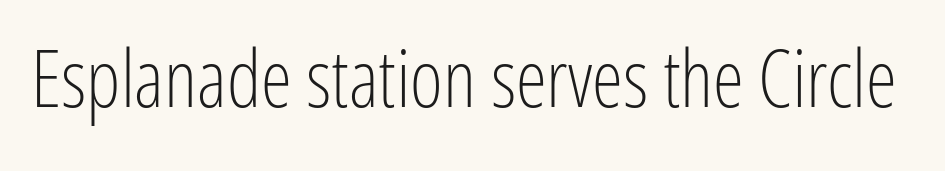
Q: Is the text bold? A: No.
Q: Is the text italic (slanted)? A: No, it is upright.
Q: Is the typeface a serif or a sans-serif typeface? A: Sans-serif.
Q: Is the text underlined? A: No.
Q: Is the spacing between letters normal or unusually wide? A: Normal.
Q: Width (condensed, normal, or wide)? A: Condensed.
Q: Stroke contrast? A: Low.
Q: x-height? A: Medium.
Q: Monospaced? A: No.
